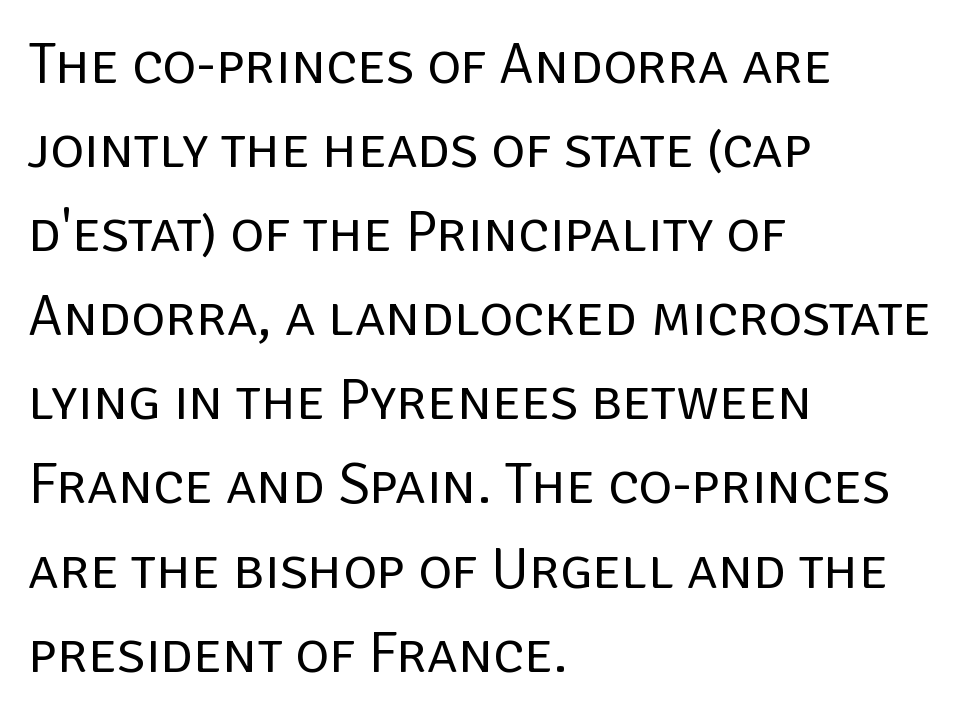
Italic? Not at all — the glyphs are vertical. These lines are rendered in a variable-pitch font. The ragged edge is on the right, which tells us the setting is flush left. Quick note: interline space is typical.
